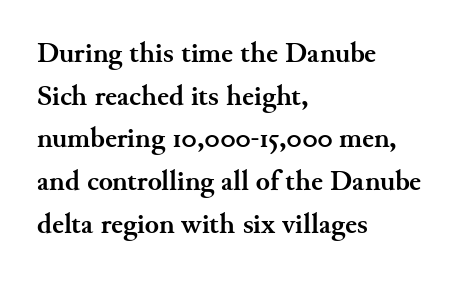
Each letter keeps its own natural width here, so spacing adapts to shape. Default kerning and tracking; the words read as compact shapes. Check where the strokes stop: tiny serifs finish them off. Layout note: lines flush left. This rendering features lettering with no underline. Evenly set lines give the paragraph a standard silhouette.
